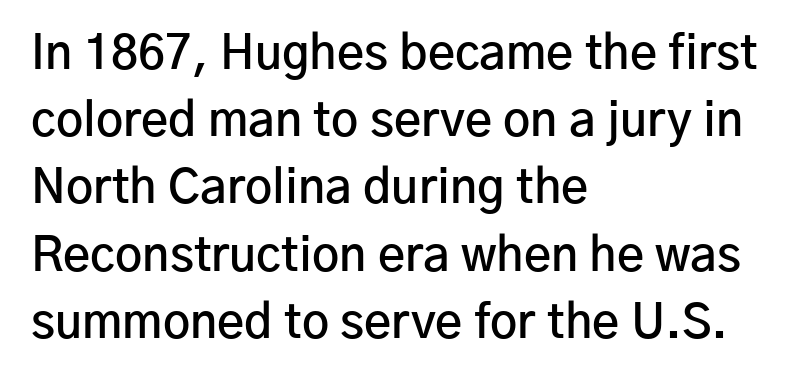
Q: Is the text bold? A: Semi-bold.
Q: Is the text italic (slanted)? A: No, it is upright.
Q: Is the typeface a serif or a sans-serif typeface? A: Sans-serif.
Q: Is the text underlined? A: No.
Q: How is the paragraph aligned? A: Left-aligned.
Q: Is the spacing between letters normal or unusually wide? A: Normal.
Q: Is the spacing between lines tight, normal or loose? A: Normal.
Q: Width (condensed, normal, or wide)? A: Normal.
Q: Stroke contrast? A: Low.
Q: x-height? A: Medium.
Q: Monospaced? A: No.
